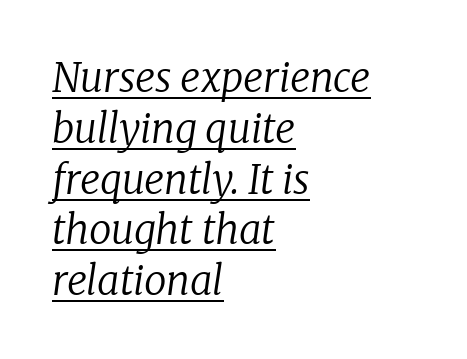
The image shows 40 px regular-weight serif type, italic (leaning right); set left-aligned, normal line spacing (1.27x), normal letter spacing, underlined; low stroke contrast and a medium x-height.
